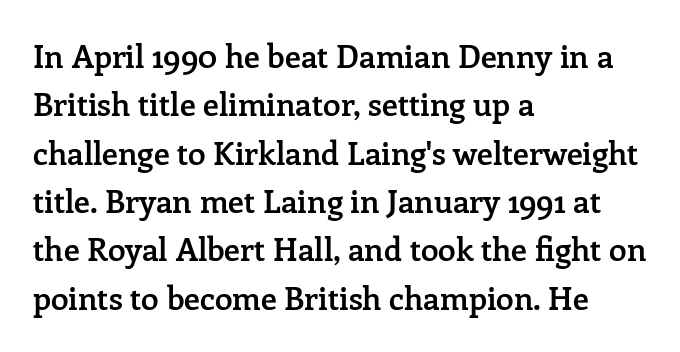
Q: Is the text bold? A: Semi-bold.
Q: Is the text italic (slanted)? A: No, it is upright.
Q: Is the typeface a serif or a sans-serif typeface? A: Serif.
Q: Is the text underlined? A: No.
Q: How is the paragraph aligned? A: Left-aligned.
Q: Is the spacing between letters normal or unusually wide? A: Normal.
Q: Is the spacing between lines tight, normal or loose? A: Normal.
Q: Width (condensed, normal, or wide)? A: Normal.
Q: Stroke contrast? A: Low.
Q: x-height? A: Medium.
Q: Monospaced? A: No.
